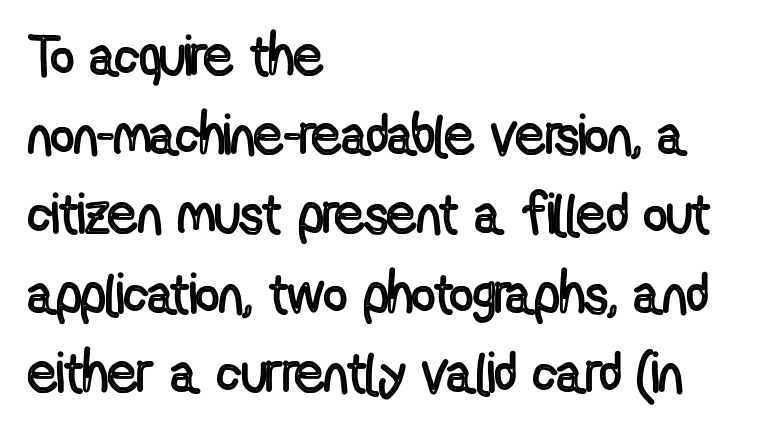
The image shows 57 px condensed type, upright; set left-aligned, normal line spacing (1.39x), normal letter spacing, not underlined; a medium x-height.
